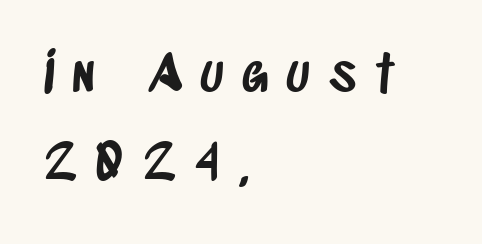
Note the varied advance widths — an 'i' is clearly narrower than an 'm'. The rendering shows plain stroke endings on the letterforms — a sans-serif design. Honestly, the letter spacing is so wide it's the main thing you notice. Honestly, there is no underline to notice here at all.
